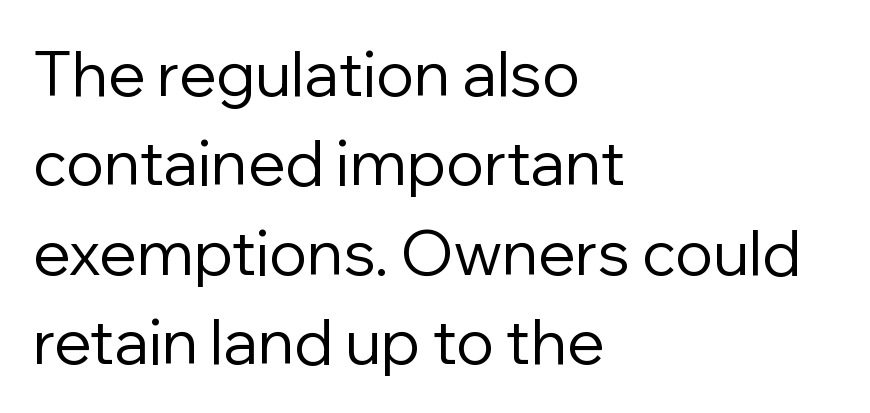
The image shows 62 px regular-weight sans-serif type, upright; set left-aligned, normal line spacing (1.44x), normal letter spacing, not underlined; low stroke contrast and a medium x-height.
